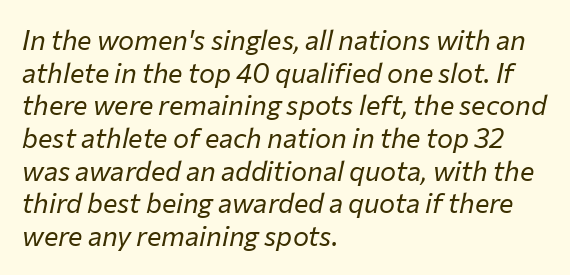
Posture: slanted. Compared with a typical body face, this is equally light or lighter still. Words appear dense and cohesive because spacing is normal. These lines are set flush left with a ragged right edge. Decoration check: the copy has no underline.
